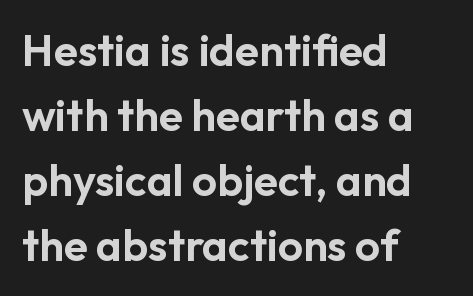
Q: Is the text italic (slanted)? A: No, it is upright.
Q: Is the typeface a serif or a sans-serif typeface? A: Sans-serif.
Q: Is the text underlined? A: No.
Q: How is the paragraph aligned? A: Left-aligned.
Q: Is the spacing between letters normal or unusually wide? A: Normal.
Q: Is the spacing between lines tight, normal or loose? A: Normal.
Q: Width (condensed, normal, or wide)? A: Normal.
Q: Stroke contrast? A: Low.
Q: x-height? A: Medium.
Q: Monospaced? A: No.
